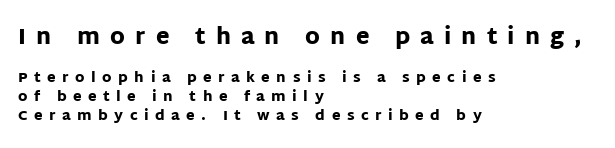
Q: Is the text bold? A: Yes.
Q: Is the text italic (slanted)? A: No, it is upright.
Q: Is the text underlined? A: No.
Q: How is the paragraph aligned? A: Left-aligned.
Q: Is the spacing between letters normal or unusually wide? A: Unusually wide.
Q: Is the spacing between lines tight, normal or loose? A: Normal.
Q: Which block of text is set in a larger size, the first (top) or the second (bottom)? A: The first (top) one.
